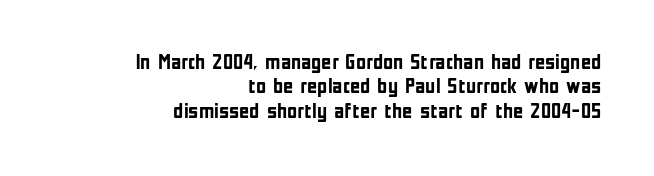
The image shows 22 px bold type, upright; set right-aligned, tight line spacing (1.11x), normal letter spacing, not underlined.
